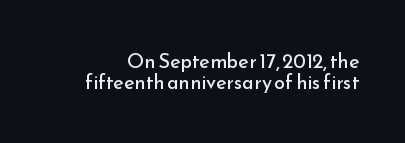
The image shows 20 px text type, upright; set tight line spacing (1.04x), normal letter spacing, not underlined.
